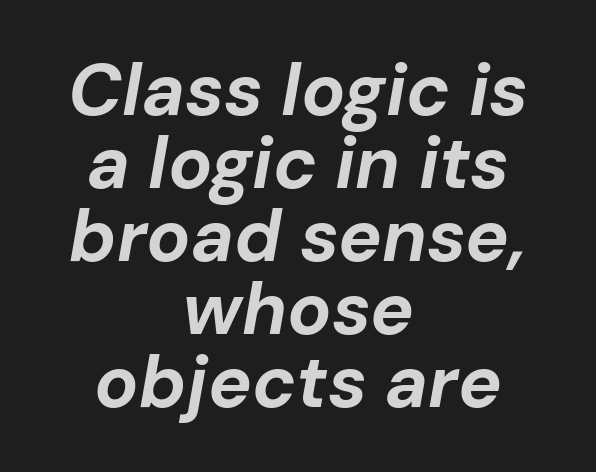
In terms of leading, this rendering errs on the cramped side. Characters are canted at an angle relative to the baseline's perpendicular. The area under the type is left untouched. This sample is center-justified, so both line endings float freely. A typesetter would call this proportional, since set widths differ per character. Thick stems and heavy bowls — unmistakably bold.
